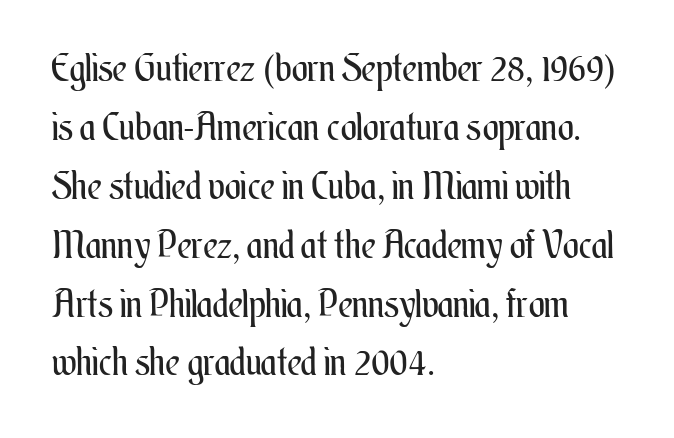
Every row of glyphs begins at an identical x-position on the left. This sample uses plain, unmodified letter spacing. The axis of the letterforms is exactly vertical. Looks like regular typesetting: each glyph gets only the width it needs.
